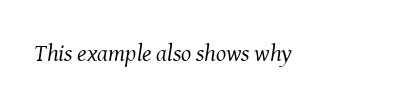
{"italic": "yes", "lean": "right", "slant_degrees": 8, "bold": "no", "underline": "no", "align": "left", "letter_spacing": "normal", "letter_spacing_em": 0.0, "glyph_px": 24}
